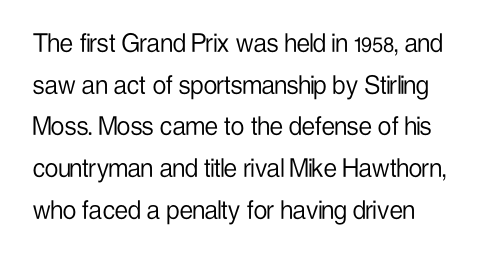
The image shows 30 px light, condensed sans-serif type, upright; set left-aligned, normal line spacing (1.39x), normal letter spacing, not underlined; low stroke contrast and a medium x-height.
